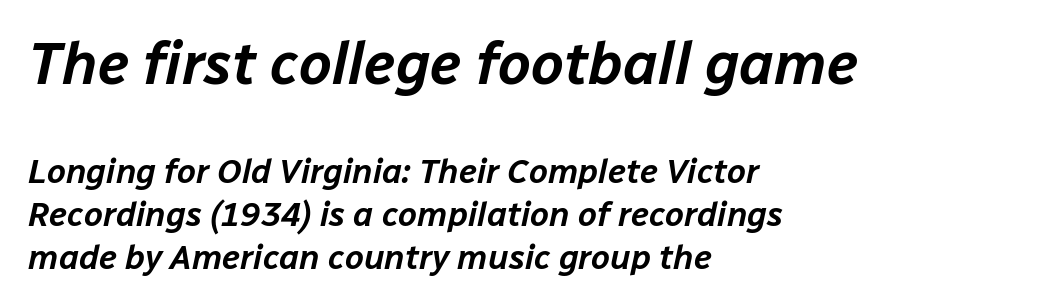
The image shows 59 px text type, italic (leaning right); set left-aligned, normal line spacing (1.27x), normal letter spacing, not underlined; the first (top) block is 1.74x larger; low stroke contrast and a medium x-height.
